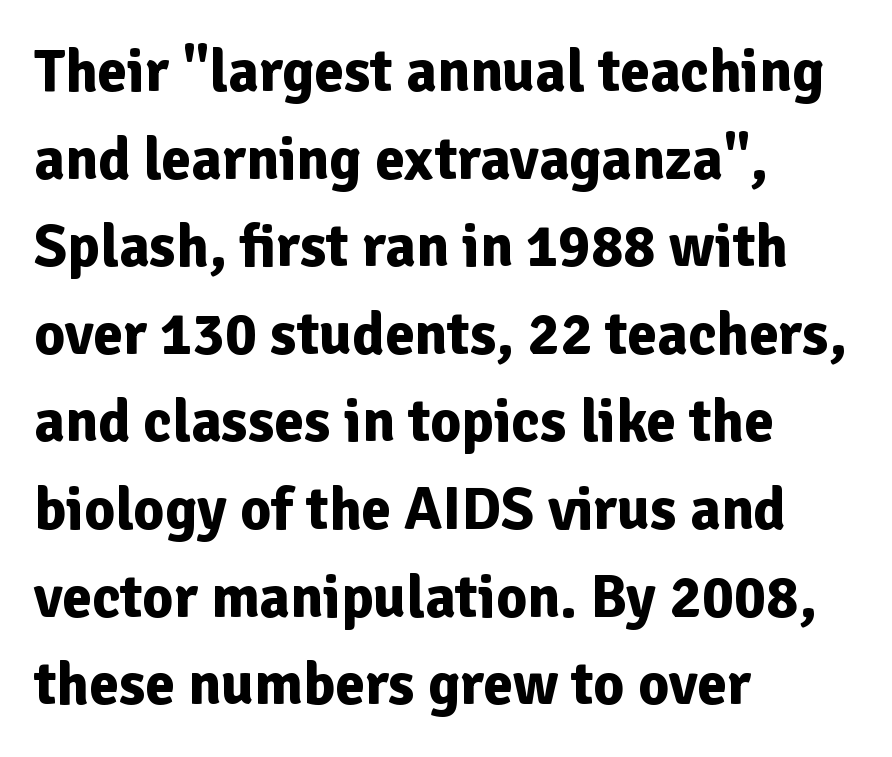
The image shows 60 px bold sans-serif type, upright; set left-aligned, normal line spacing (1.46x), normal letter spacing, not underlined; low stroke contrast and a medium x-height.
